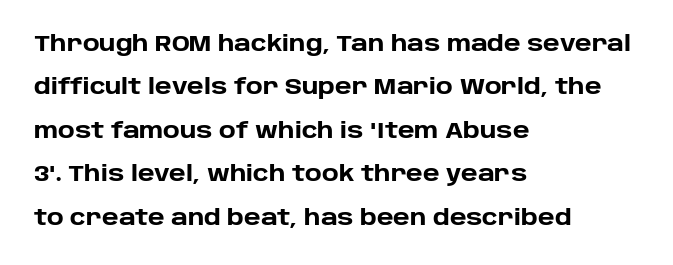
Q: Is the text bold? A: Yes.
Q: Is the text italic (slanted)? A: No, it is upright.
Q: Is the text underlined? A: No.
Q: How is the paragraph aligned? A: Left-aligned.
Q: Is the spacing between letters normal or unusually wide? A: Normal.
Q: Is the spacing between lines tight, normal or loose? A: Loose.
